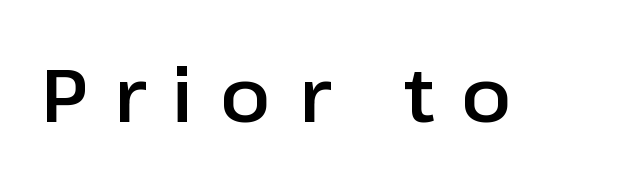
Does the lettering tilt? It doesn't — this is upright. This rendering widens character spacing well past its baseline value. The rendering uses natural spacing where letterforms have individual widths. Beneath every word, the page is bare. Note: no serifs on the glyphs.
